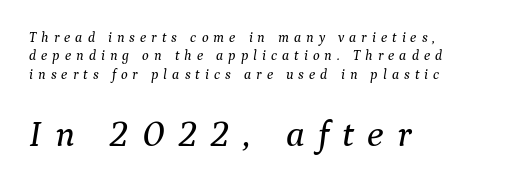
{"serif": "yes", "italic": "yes", "lean": "right", "slant_degrees": 9, "width": "normal", "stroke_contrast": "medium", "x_height": "medium", "monospaced": "no", "underline": "no", "align": "left", "line_spacing": "normal", "line_spacing_ratio": 1.32, "letter_spacing": "wide", "letter_spacing_em": 0.36, "larger_block": "second", "size_ratio": 2.64, "glyph_px": 37}
